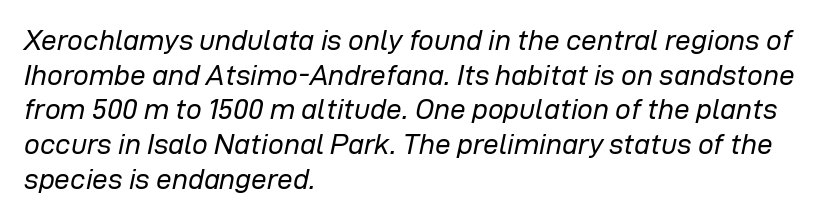
{"italic": "yes", "lean": "right", "slant_degrees": 12, "bold": "no", "weight": "regular", "width": "normal", "stroke_contrast": "low", "x_height": "medium", "monospaced": "no", "underline": "no", "align": "left", "line_spacing_ratio": 1.24, "letter_spacing": "normal", "letter_spacing_em": 0.0, "glyph_px": 28}
